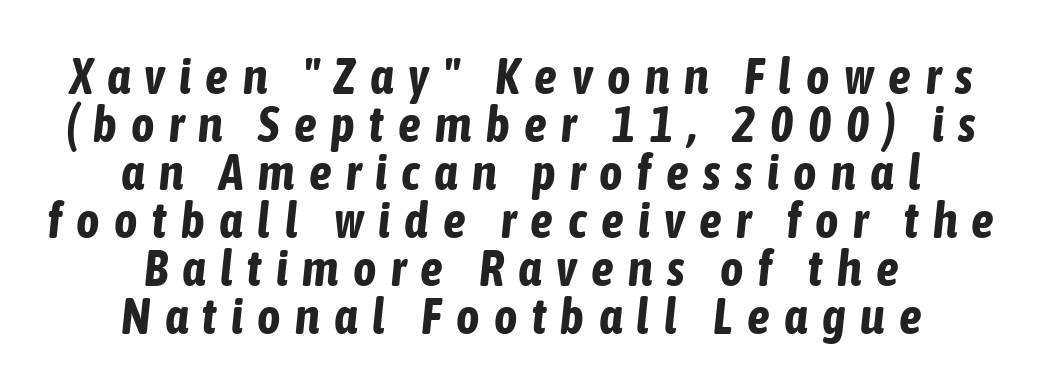
The image shows 50 px bold, condensed type, italic (leaning right); set centered, tight line spacing (0.96x), unusually wide letter spacing (+0.29 em), not underlined; low stroke contrast and a medium x-height.
